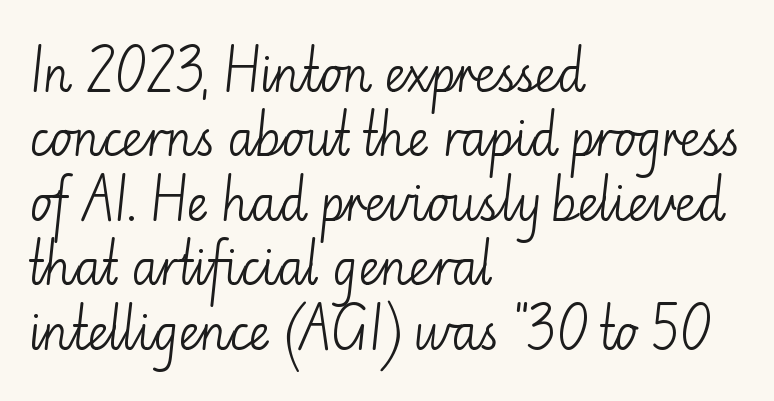
{"serif": "no", "bold": "no", "weight": "light", "width": "normal", "stroke_contrast": "low", "x_height": "small", "monospaced": "no", "underline": "no", "align": "left", "line_spacing": "normal", "line_spacing_ratio": 1.37, "letter_spacing": "normal", "letter_spacing_em": 0.0, "glyph_px": 47}
